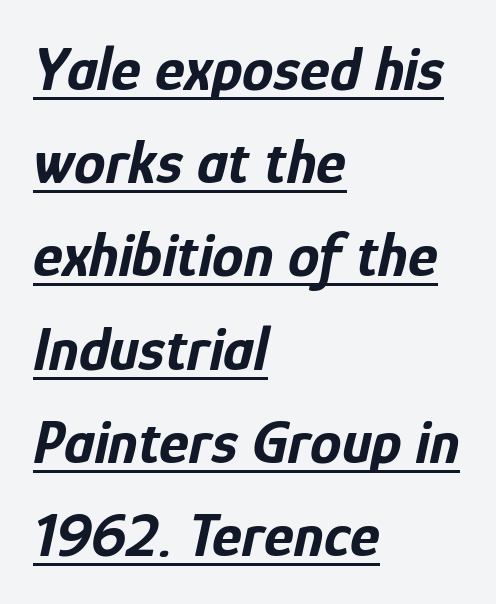
{"italic": "yes", "lean": "right", "slant_degrees": 12, "bold": "yes", "weight": "bold", "width": "condensed", "stroke_contrast": "low", "x_height": "medium", "monospaced": "no", "underline": "yes", "align": "left", "line_spacing": "normal", "line_spacing_ratio": 1.48, "letter_spacing": "normal", "letter_spacing_em": 0.0, "glyph_px": 63}
